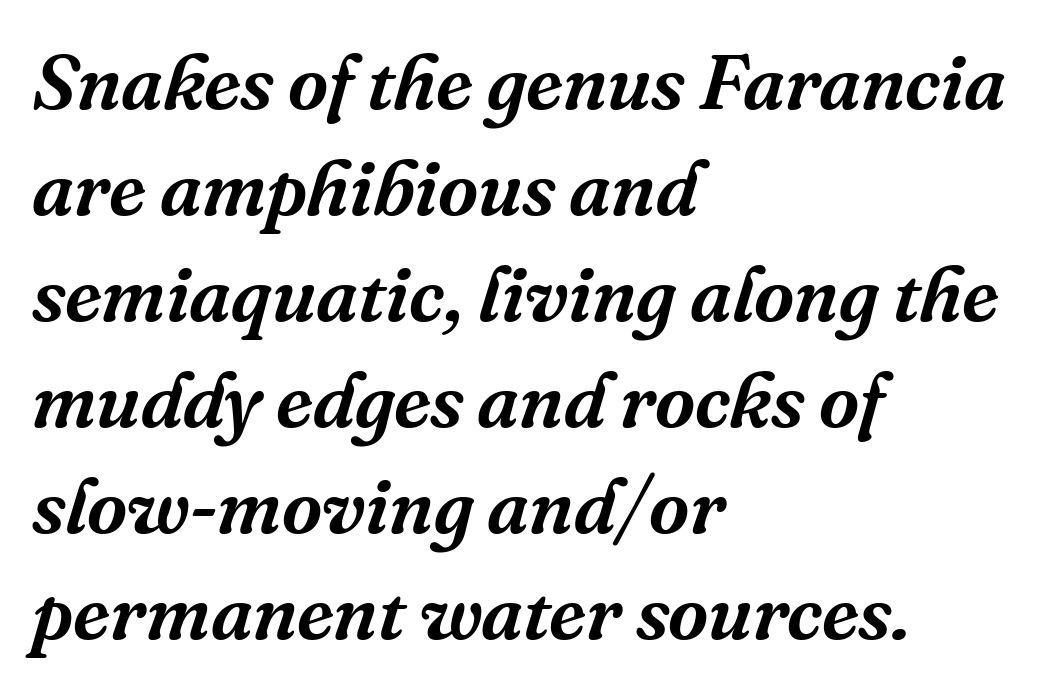
This sample is left-justified, so line endings fall wherever the words run out. These lines were composed using italics. The zone under the glyphs is completely vacant. To sum up the face: it has serifs. The space between consecutive lines is moderate. How are the letters spaced? Ordinarily, with no added tracking.
